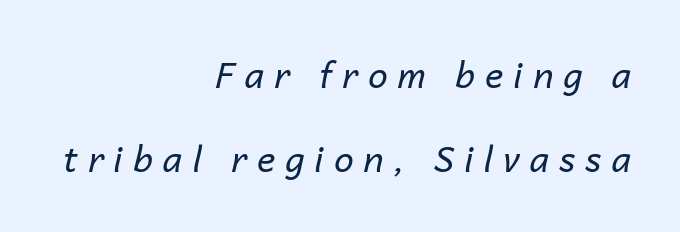
Q: Is the text bold? A: No.
Q: Is the text italic (slanted)? A: Yes, it leans right by about 14 degrees.
Q: Is the text underlined? A: No.
Q: How is the paragraph aligned? A: Right-aligned.
Q: Is the spacing between letters normal or unusually wide? A: Unusually wide.
Q: Is the spacing between lines tight, normal or loose? A: Loose.
Q: Width (condensed, normal, or wide)? A: Normal.
Q: Stroke contrast? A: Low.
Q: x-height? A: Medium.
Q: Monospaced? A: No.
